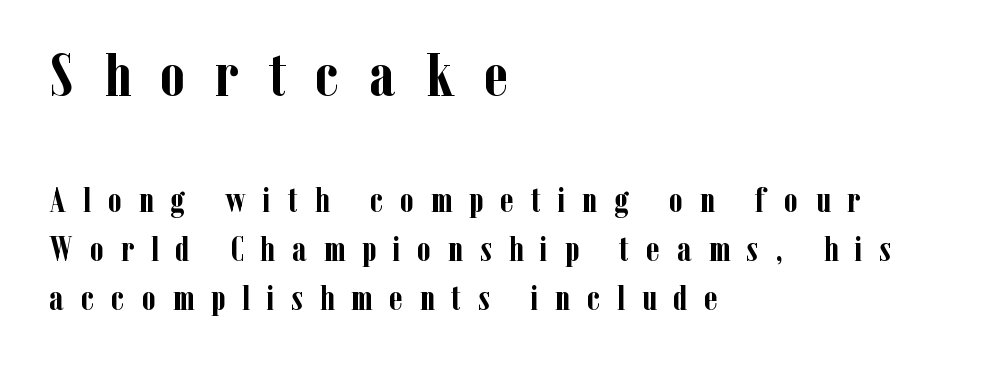
Q: Is the text bold? A: Yes.
Q: Is the text italic (slanted)? A: No, it is upright.
Q: Is the typeface a serif or a sans-serif typeface? A: Serif.
Q: Is the text underlined? A: No.
Q: How is the paragraph aligned? A: Left-aligned.
Q: Is the spacing between letters normal or unusually wide? A: Unusually wide.
Q: Is the spacing between lines tight, normal or loose? A: Normal.
Q: Which block of text is set in a larger size, the first (top) or the second (bottom)? A: The first (top) one.
Q: Width (condensed, normal, or wide)? A: Condensed.
Q: Stroke contrast? A: Low.
Q: x-height? A: Medium.
Q: Monospaced? A: No.
